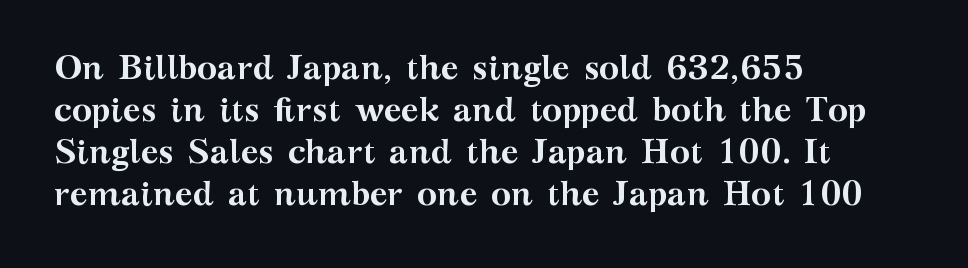
{"serif": "yes", "italic": "no", "bold": "yes", "weight": "semibold", "width": "wide", "stroke_contrast": "medium", "x_height": "medium", "monospaced": "no", "underline": "no", "align": "left", "line_spacing_ratio": 1.24, "letter_spacing": "normal", "letter_spacing_em": 0.0, "glyph_px": 34}
